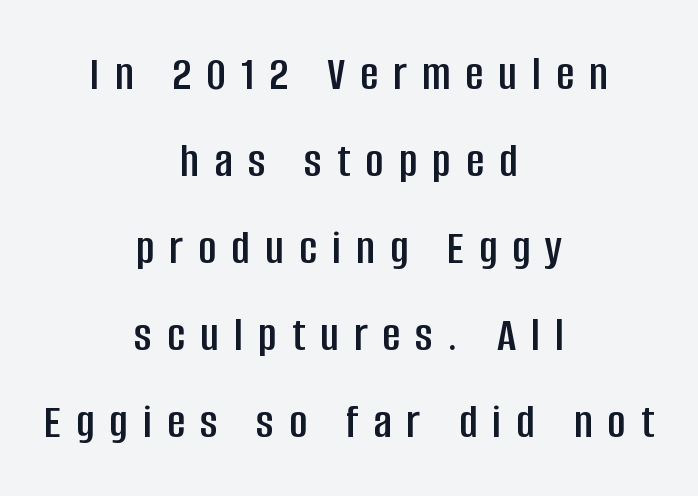
{"serif": "no", "italic": "no", "width": "condensed", "stroke_contrast": "low", "x_height": "large", "monospaced": "no", "underline": "no", "align": "center", "line_spacing_ratio": 1.74, "letter_spacing": "wide", "letter_spacing_em": 0.3, "glyph_px": 50}
